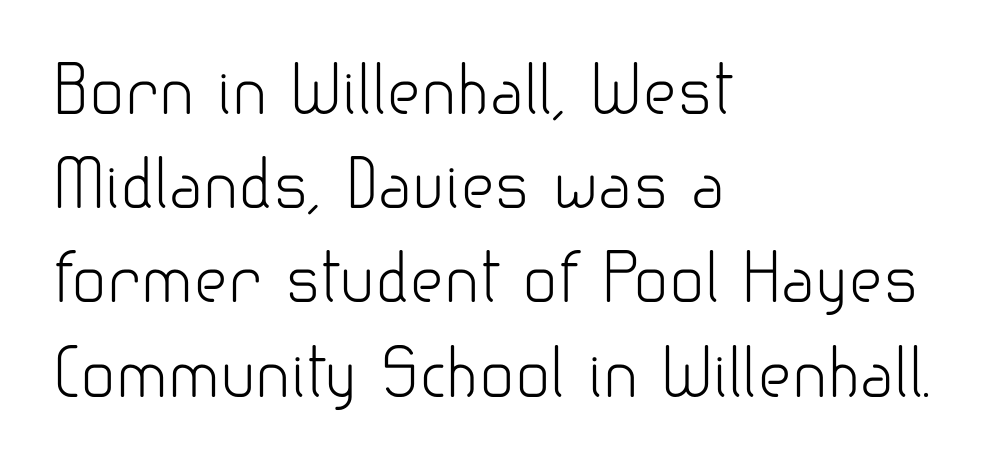
Q: Is the text bold? A: No.
Q: Is the text italic (slanted)? A: No, it is upright.
Q: Is the typeface a serif or a sans-serif typeface? A: Sans-serif.
Q: Is the text underlined? A: No.
Q: How is the paragraph aligned? A: Left-aligned.
Q: Is the spacing between letters normal or unusually wide? A: Normal.
Q: Is the spacing between lines tight, normal or loose? A: Normal.
Q: Width (condensed, normal, or wide)? A: Normal.
Q: Stroke contrast? A: Low.
Q: x-height? A: Small.
Q: Monospaced? A: No.
